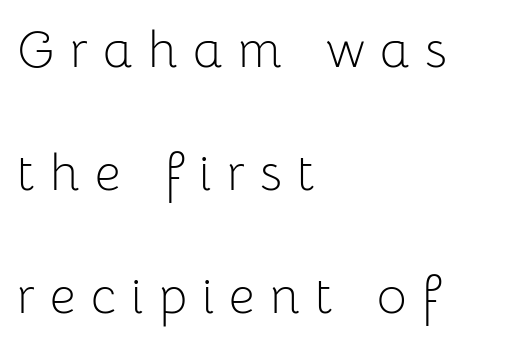
{"serif": "no", "italic": "no", "bold": "no", "weight": "light", "width": "normal", "stroke_contrast": "low", "x_height": "medium", "monospaced": "no", "underline": "no", "align": "left", "line_spacing": "loose", "line_spacing_ratio": 2.41, "letter_spacing": "wide", "letter_spacing_em": 0.3, "glyph_px": 51}
